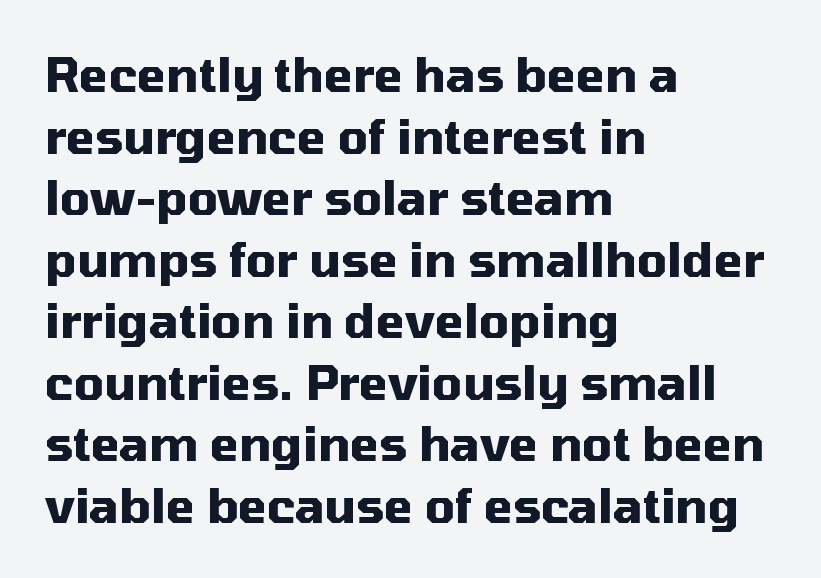
The glyphs are unaccompanied by any horizontal stroke below them. Nope, no serifs anywhere on these letters. Vertical strokes here are truly vertical. Letter spacing: default.
